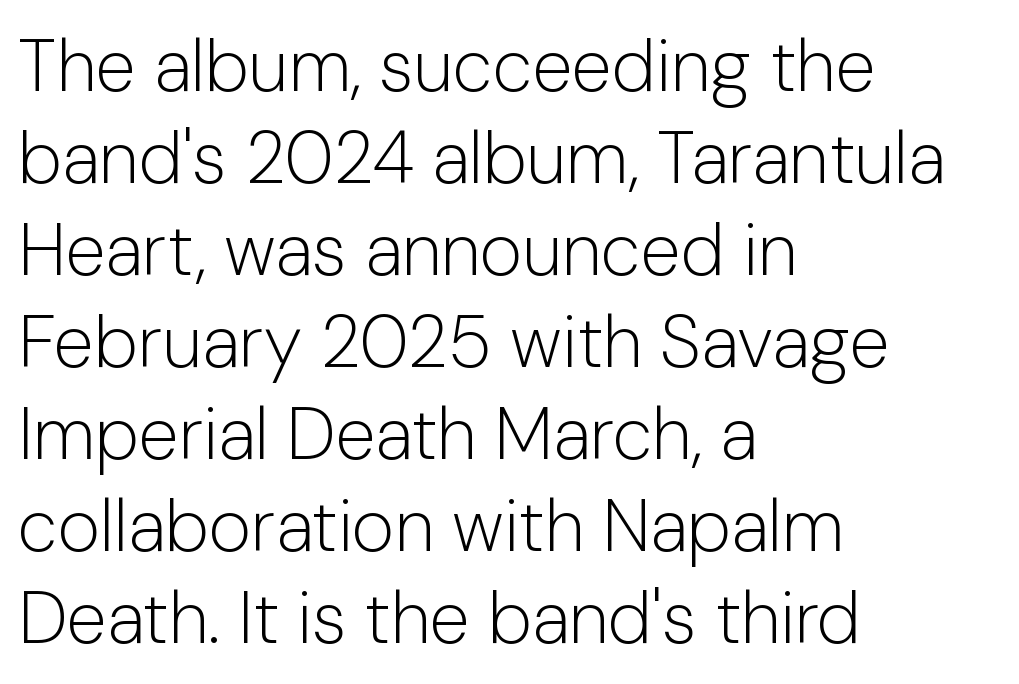
The image shows 73 px light sans-serif type, upright; set left-aligned, normal line spacing (1.26x), normal letter spacing, not underlined; low stroke contrast and a medium x-height.
